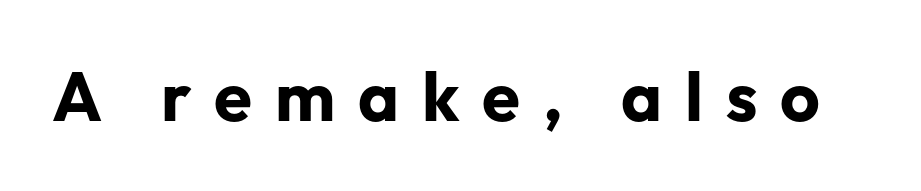
Caption: bold face, heavy strokes. Underlining? Definitely not there. Font category for this specimen: sans-serif. Think of a printed novel: that variable character pitch is what you see here.
